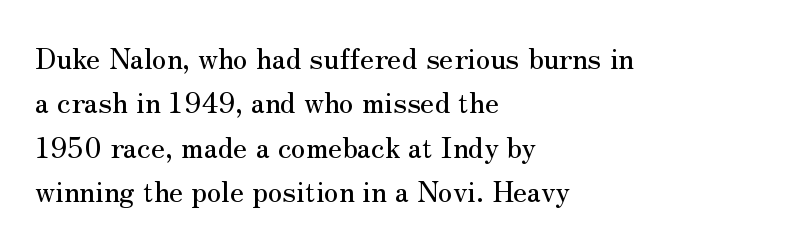
Q: Is the text italic (slanted)? A: No, it is upright.
Q: Is the typeface a serif or a sans-serif typeface? A: Serif.
Q: Is the text underlined? A: No.
Q: How is the paragraph aligned? A: Left-aligned.
Q: Is the spacing between letters normal or unusually wide? A: Normal.
Q: Is the spacing between lines tight, normal or loose? A: Normal.
Q: Width (condensed, normal, or wide)? A: Normal.
Q: Stroke contrast? A: Medium.
Q: x-height? A: Small.
Q: Monospaced? A: No.
